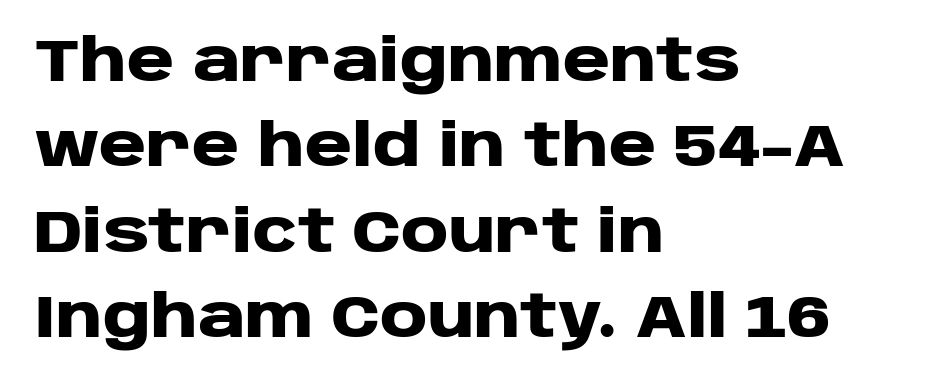
The image shows 58 px heavy, wide sans-serif type, upright; set left-aligned, normal line spacing (1.47x), normal letter spacing, not underlined; low stroke contrast and a large x-height.
